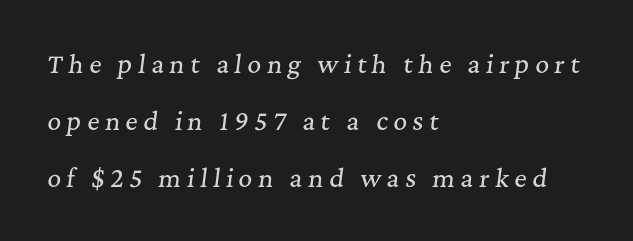
{"italic": "yes", "lean": "right", "slant_degrees": 7, "underline": "no", "align": "left", "line_spacing": "loose", "line_spacing_ratio": 2.38, "letter_spacing": "wide", "letter_spacing_em": 0.23, "glyph_px": 24}
